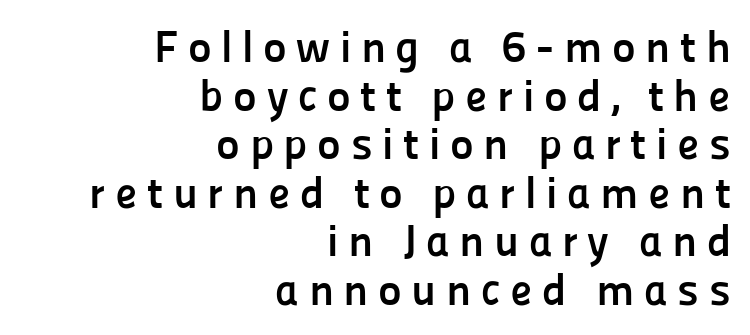
Q: Is the text bold? A: Yes.
Q: Is the text italic (slanted)? A: No, it is upright.
Q: Is the typeface a serif or a sans-serif typeface? A: Sans-serif.
Q: Is the text underlined? A: No.
Q: How is the paragraph aligned? A: Right-aligned.
Q: Is the spacing between letters normal or unusually wide? A: Unusually wide.
Q: Is the spacing between lines tight, normal or loose? A: Tight.
Q: Width (condensed, normal, or wide)? A: Normal.
Q: Stroke contrast? A: Low.
Q: x-height? A: Medium.
Q: Monospaced? A: No.
